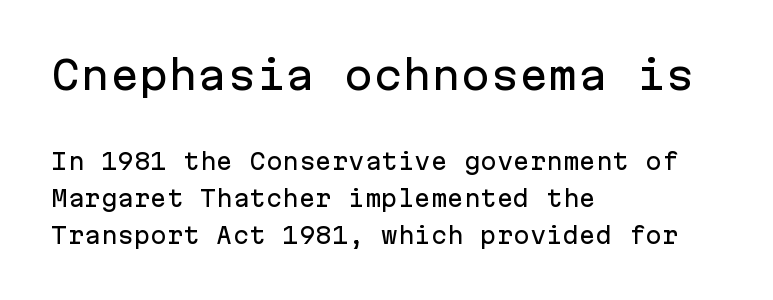
The image shows 39 px sans-serif type, upright, monospaced; set left-aligned, normal line spacing (1.68x), normal letter spacing, not underlined; the first (top) block is 1.77x larger; low stroke contrast and a medium x-height.
